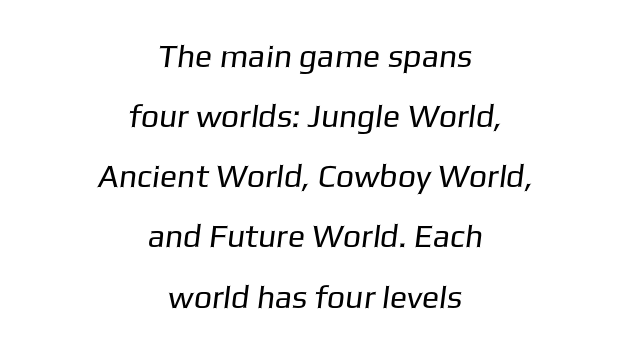
A typesetter would call this proportional, since set widths differ per character. Is the letter spacing exaggerated? No — it looks like the ordinary default. Each letter's strokes conclude bluntly, with no projecting serifs. Quick note: underline off. This sample is center-justified, so both line endings float freely. The font is comparable to plain body text, perhaps lighter.
